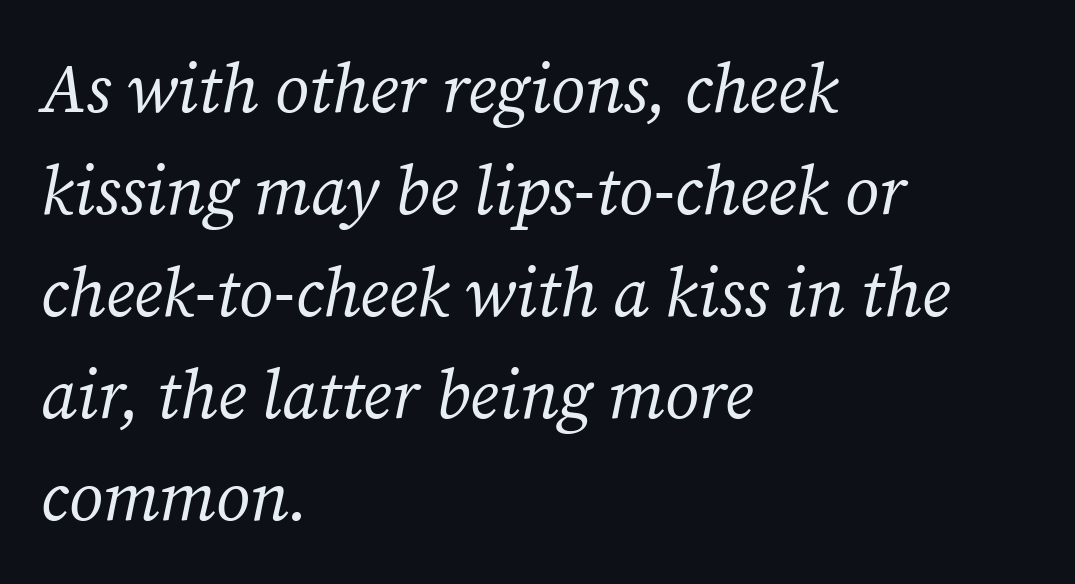
Q: Is the text bold? A: No.
Q: Is the text italic (slanted)? A: Yes, it leans right by about 12 degrees.
Q: Is the typeface a serif or a sans-serif typeface? A: Serif.
Q: Is the text underlined? A: No.
Q: How is the paragraph aligned? A: Left-aligned.
Q: Is the spacing between letters normal or unusually wide? A: Normal.
Q: Is the spacing between lines tight, normal or loose? A: Normal.
Q: Width (condensed, normal, or wide)? A: Normal.
Q: Stroke contrast? A: Medium.
Q: x-height? A: Medium.
Q: Monospaced? A: No.
